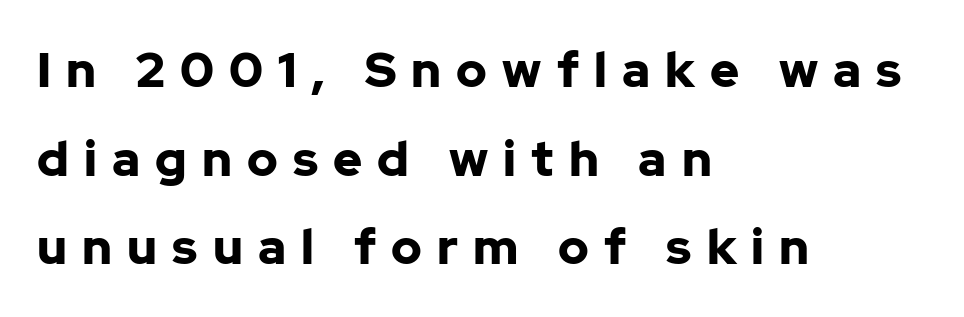
Q: Is the text bold? A: Yes.
Q: Is the text italic (slanted)? A: No, it is upright.
Q: Is the typeface a serif or a sans-serif typeface? A: Sans-serif.
Q: Is the text underlined? A: No.
Q: How is the paragraph aligned? A: Left-aligned.
Q: Is the spacing between letters normal or unusually wide? A: Unusually wide.
Q: Width (condensed, normal, or wide)? A: Normal.
Q: Stroke contrast? A: Low.
Q: x-height? A: Medium.
Q: Monospaced? A: No.
